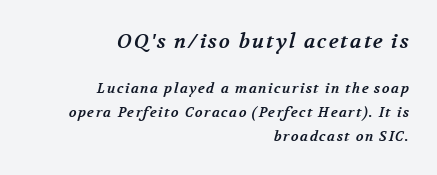
{"bold": "yes", "underline": "no", "align": "right", "line_spacing_ratio": 1.73, "larger_block": "first", "size_ratio": 1.43, "glyph_px": 20}
